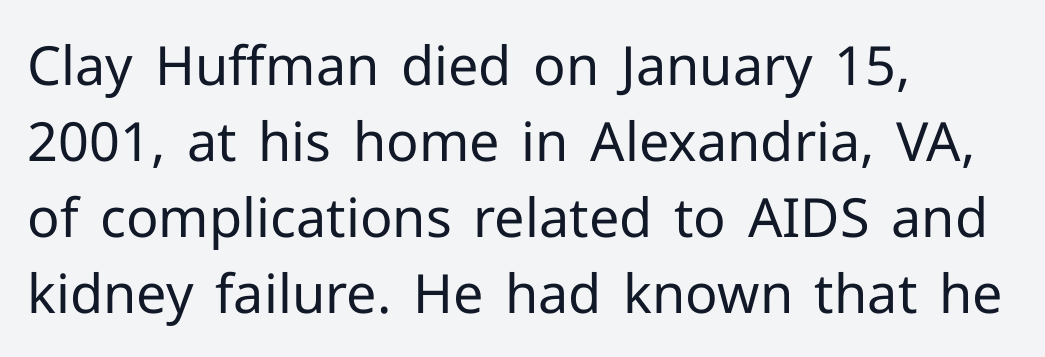
Q: Is the text bold? A: No.
Q: Is the text italic (slanted)? A: No, it is upright.
Q: Is the typeface a serif or a sans-serif typeface? A: Sans-serif.
Q: Is the text underlined? A: No.
Q: How is the paragraph aligned? A: Left-aligned.
Q: Is the spacing between letters normal or unusually wide? A: Normal.
Q: Is the spacing between lines tight, normal or loose? A: Normal.
Q: Width (condensed, normal, or wide)? A: Normal.
Q: Stroke contrast? A: Low.
Q: x-height? A: Medium.
Q: Monospaced? A: No.
